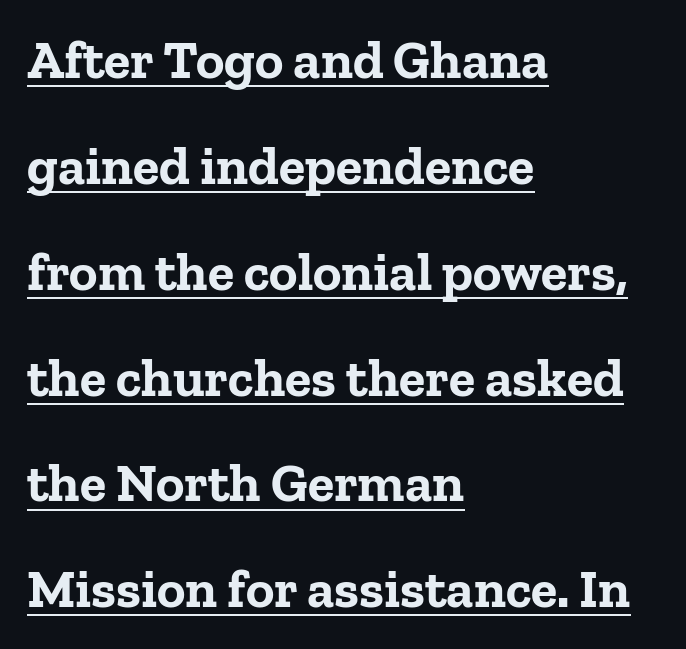
Quick note: not italic, upright. The rendering keeps characters at their native spacing. The passage is arranged the way most books set body copy — flush left. Underlined type. Look at the stroke-to-counter ratio: heavy, a bold. These lines are composed in type with serifs.
